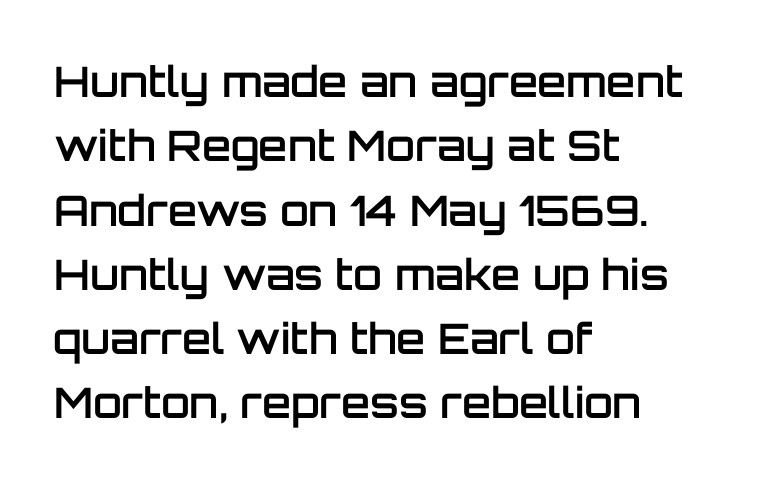
{"serif": "no", "italic": "no", "bold": "semi", "weight": "semibold", "width": "normal", "stroke_contrast": "low", "x_height": "large", "monospaced": "no", "underline": "no", "align": "left", "line_spacing": "normal", "line_spacing_ratio": 1.53, "letter_spacing": "normal", "letter_spacing_em": 0.0, "glyph_px": 42}
